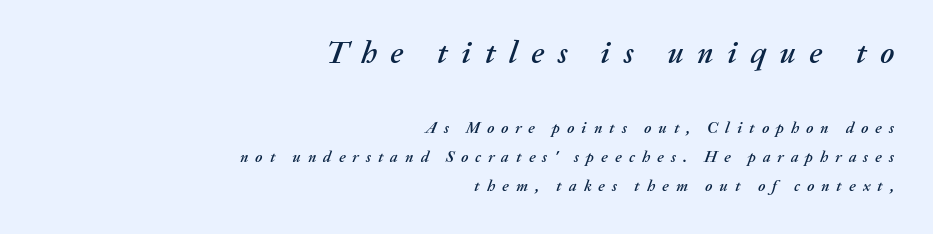
The letters advance in unequal steps, a hallmark of proportional type. It's the slanting kind of type. A clean baseline with only descenders dipping below it. Every row of glyphs terminates at an identical x-position on the right. Here the glyphs are tracked loosely, breaking word shapes into spaced letters.
